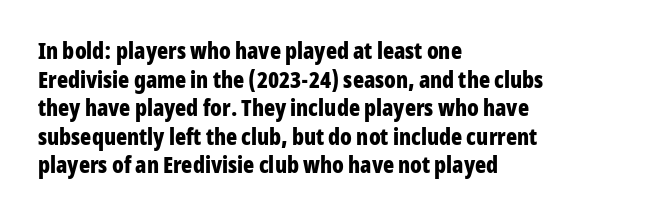
Q: Is the text bold? A: Yes.
Q: Is the text italic (slanted)? A: No, it is upright.
Q: Is the text underlined? A: No.
Q: How is the paragraph aligned? A: Left-aligned.
Q: Is the spacing between letters normal or unusually wide? A: Normal.
